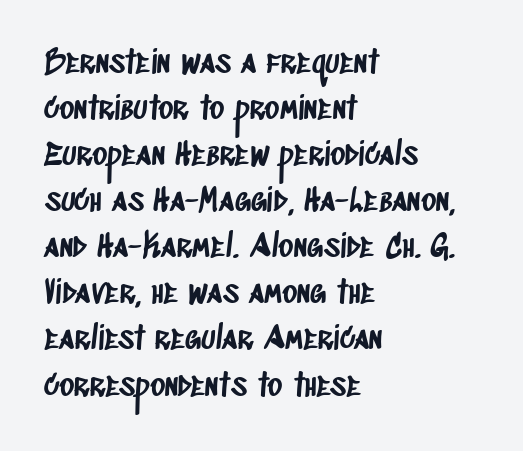
This sample is left-justified, so line endings fall wherever the words run out. The face used here is proportionally spaced, like ordinary book or web type. Between one letter and the next there's only the usual sliver of space. The leading is moderate, giving the passage an even texture. The rendering shows plain stroke endings on the letterforms — a sans-serif design.
